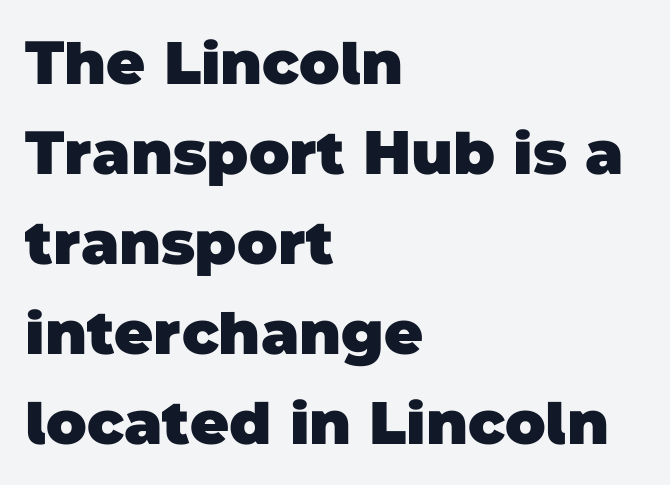
Q: Is the text bold? A: Yes.
Q: Is the typeface a serif or a sans-serif typeface? A: Sans-serif.
Q: Is the text underlined? A: No.
Q: How is the paragraph aligned? A: Left-aligned.
Q: Is the spacing between letters normal or unusually wide? A: Normal.
Q: Is the spacing between lines tight, normal or loose? A: Normal.
Q: Width (condensed, normal, or wide)? A: Normal.
Q: Stroke contrast? A: Low.
Q: x-height? A: Large.
Q: Monospaced? A: No.
